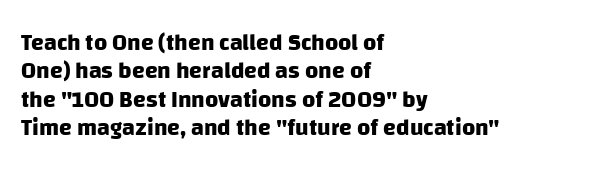
{"bold": "yes", "underline": "no", "align": "left", "line_spacing_ratio": 1.23, "letter_spacing": "normal", "letter_spacing_em": 0.0, "glyph_px": 23}
